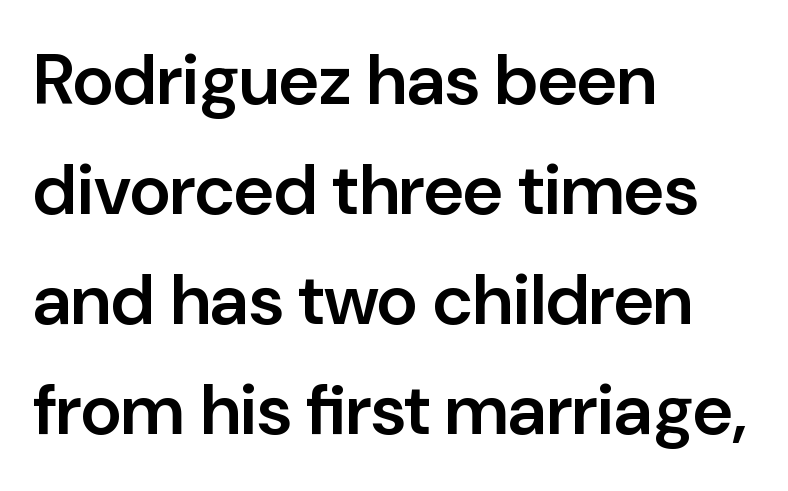
{"serif": "no", "italic": "no", "bold": "semi", "weight": "semibold", "width": "normal", "stroke_contrast": "low", "x_height": "medium", "monospaced": "no", "underline": "no", "align": "left", "line_spacing": "normal", "line_spacing_ratio": 1.55, "letter_spacing": "normal", "letter_spacing_em": 0.0, "glyph_px": 71}
